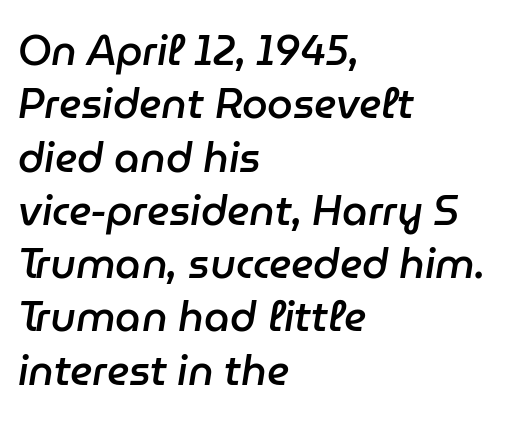
{"italic": "yes", "lean": "right", "slant_degrees": 9, "bold": "semi", "weight": "semibold", "width": "normal", "stroke_contrast": "low", "x_height": "medium", "monospaced": "no", "underline": "no", "align": "left", "line_spacing": "normal", "line_spacing_ratio": 1.3, "letter_spacing": "normal", "letter_spacing_em": 0.0, "glyph_px": 41}
